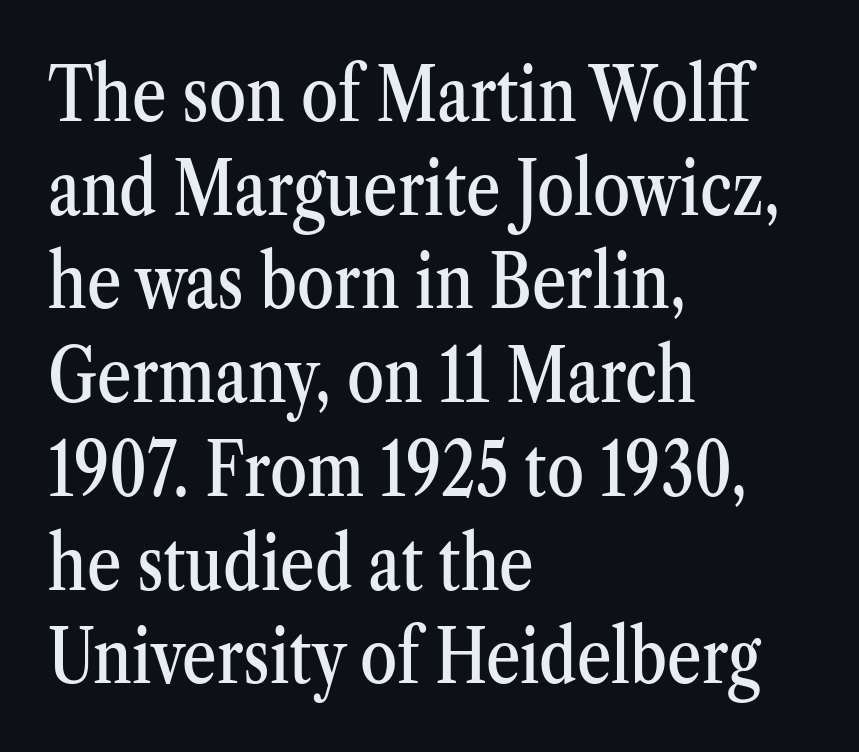
Q: Is the text italic (slanted)? A: No, it is upright.
Q: Is the typeface a serif or a sans-serif typeface? A: Serif.
Q: Is the text underlined? A: No.
Q: How is the paragraph aligned? A: Left-aligned.
Q: Is the spacing between letters normal or unusually wide? A: Normal.
Q: Is the spacing between lines tight, normal or loose? A: Normal.
Q: Width (condensed, normal, or wide)? A: Condensed.
Q: Stroke contrast? A: Medium.
Q: x-height? A: Medium.
Q: Monospaced? A: No.
